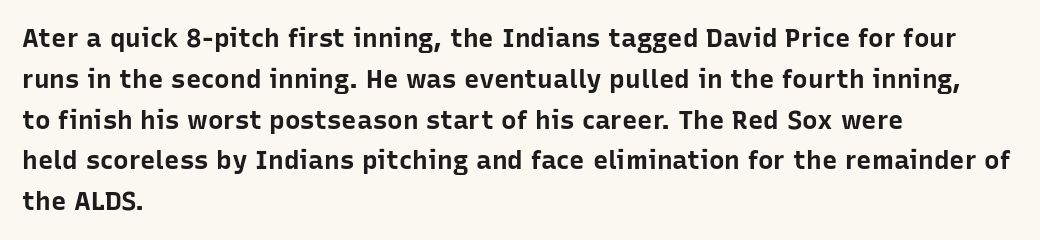
Q: Is the text bold? A: Yes.
Q: Is the text italic (slanted)? A: No, it is upright.
Q: Is the text underlined? A: No.
Q: How is the paragraph aligned? A: Left-aligned.
Q: Is the spacing between letters normal or unusually wide? A: Normal.
Q: Is the spacing between lines tight, normal or loose? A: Normal.
